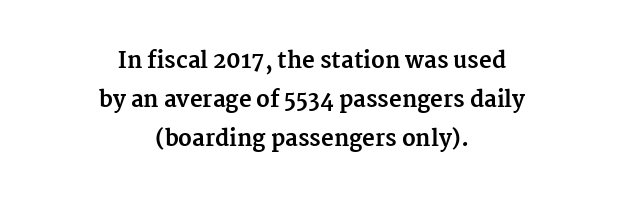
Underlining? Definitely not there. These lines are centered, leaving both edges ragged. Spacing between characters is what you'd get straight out of the box. Every character sits straight up, as roman type does.
